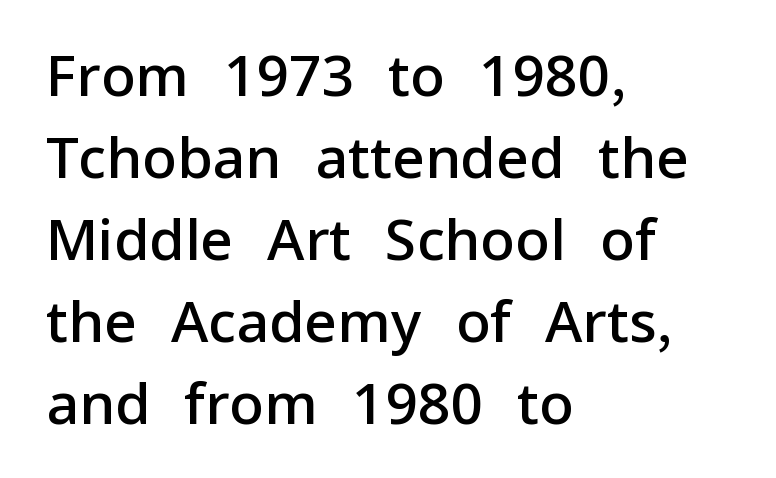
{"serif": "no", "italic": "no", "bold": "semi", "weight": "semibold", "width": "normal", "stroke_contrast": "low", "x_height": "medium", "monospaced": "no", "underline": "no", "align": "left", "line_spacing": "normal", "line_spacing_ratio": 1.44, "letter_spacing": "normal", "letter_spacing_em": 0.0, "glyph_px": 57}
